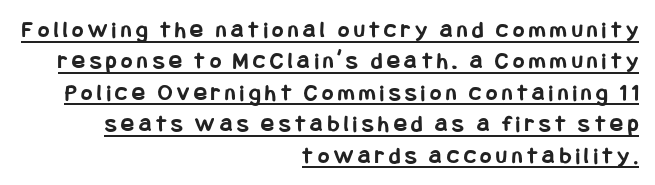
Q: Is the text bold? A: Yes.
Q: Is the text italic (slanted)? A: No, it is upright.
Q: Is the text underlined? A: Yes.
Q: How is the paragraph aligned? A: Right-aligned.
Q: Is the spacing between letters normal or unusually wide? A: Unusually wide.
Q: Is the spacing between lines tight, normal or loose? A: Normal.
